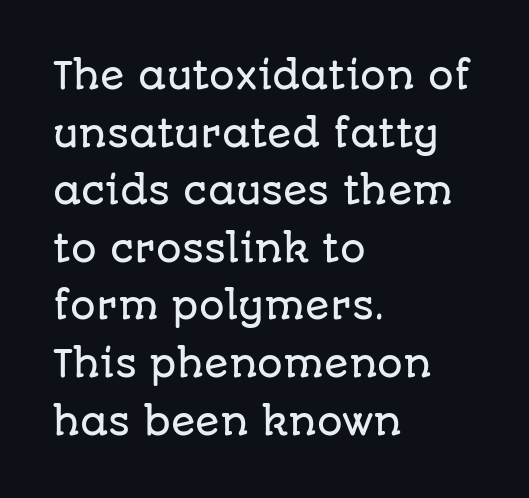
Q: Is the text italic (slanted)? A: No, it is upright.
Q: Is the typeface a serif or a sans-serif typeface? A: Sans-serif.
Q: Is the text underlined? A: No.
Q: How is the paragraph aligned? A: Left-aligned.
Q: Is the spacing between letters normal or unusually wide? A: Normal.
Q: Is the spacing between lines tight, normal or loose? A: Normal.
Q: Width (condensed, normal, or wide)? A: Normal.
Q: Stroke contrast? A: Low.
Q: x-height? A: Large.
Q: Monospaced? A: No.
